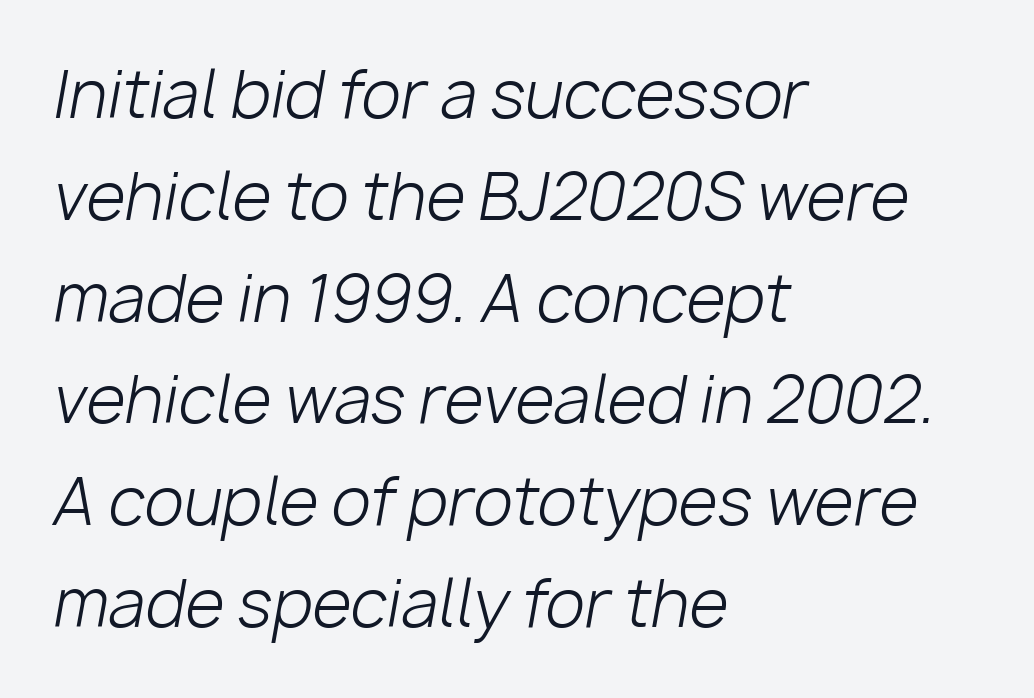
{"italic": "yes", "lean": "right", "slant_degrees": 10, "bold": "no", "weight": "light", "width": "normal", "stroke_contrast": "low", "x_height": "medium", "monospaced": "no", "underline": "no", "align": "left", "line_spacing": "normal", "line_spacing_ratio": 1.59, "letter_spacing": "normal", "letter_spacing_em": 0.0, "glyph_px": 64}
